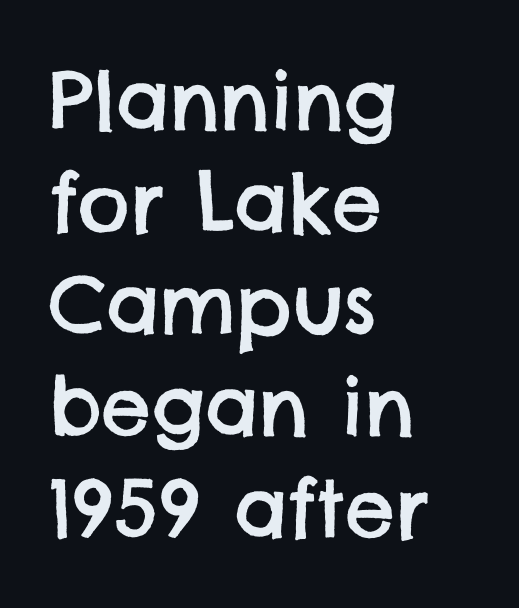
Q: Is the typeface a serif or a sans-serif typeface? A: Sans-serif.
Q: Is the text underlined? A: No.
Q: How is the paragraph aligned? A: Left-aligned.
Q: Is the spacing between letters normal or unusually wide? A: Normal.
Q: Is the spacing between lines tight, normal or loose? A: Normal.
Q: Width (condensed, normal, or wide)? A: Normal.
Q: Stroke contrast? A: Low.
Q: x-height? A: Large.
Q: Monospaced? A: No.
